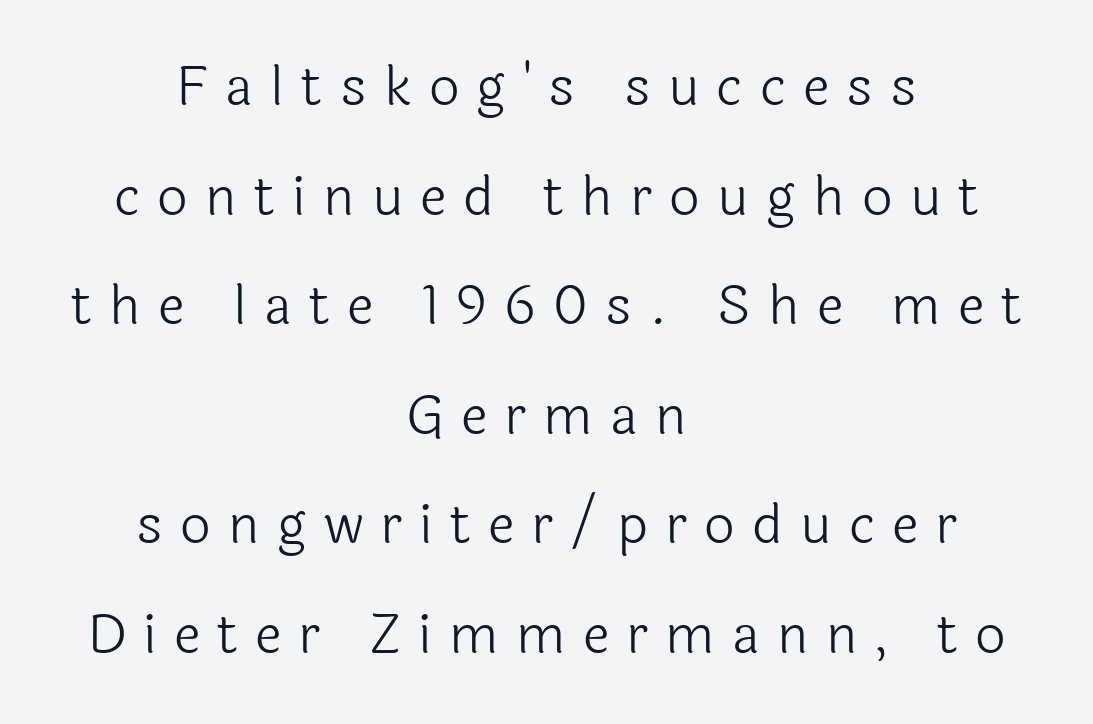
A student would call this center alignment; a typographer would say set centered. A typesetter would call this proportional, since set widths differ per character. The typeface has the unassuming heft of standard copy or less. Clear beneath every line of the passage. Loose tracking; the words dissolve into strings of separated letters. Check where the strokes stop: nothing finishes them off — pure sans.
